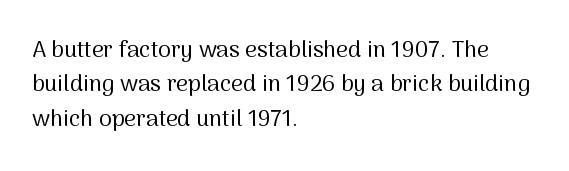
{"italic": "no", "bold": "no", "underline": "no", "align": "left", "line_spacing": "normal", "line_spacing_ratio": 1.49, "letter_spacing": "normal", "letter_spacing_em": 0.0, "glyph_px": 23}
